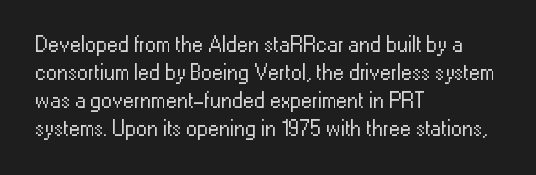
The image shows 22 px text type, upright; set left-aligned, normal line spacing (1.27x), normal letter spacing, not underlined.
